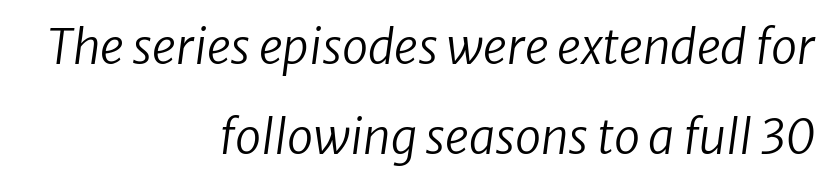
Compared with a flush-left layout, this one pins lines to the opposite, right side. Here the designer chose a conventional face with non-uniform glyph widths. There's an unmistakable incline to the writing here. The type is set solid horizontally, with unmodified tracking.
